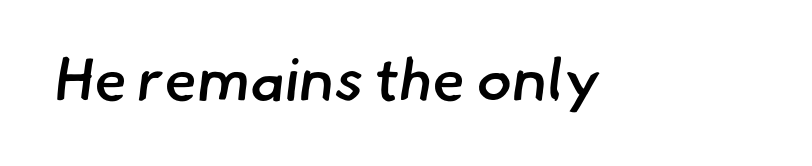
Varying glyph widths throughout — classic text-font behaviour. The passage shown has conventional tracking throughout. The strokes are fattened partway — semibold, not bold. You can tell from the bare stems that sans-serif type was used. Nobody drew a line under any word here.
